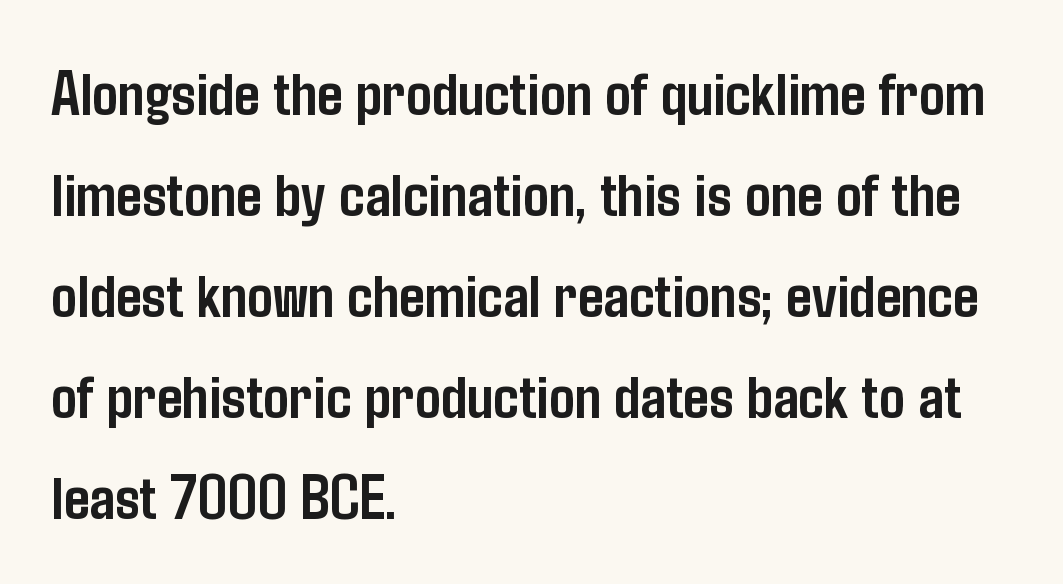
The rendering shows plain stroke endings on the letterforms — a sans-serif design. Character widths vary here, with narrow letters taking less room than wide ones. Compared with typical paragraphs, the rows here are spaced about the same. These lines are set flush left with a ragged right edge.
